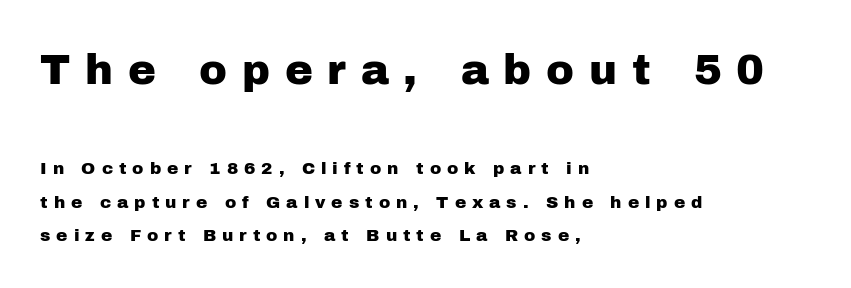
The passage shown is typeset with a sans-serif family. Here the designer chose a conventional face with non-uniform glyph widths. Is the letter spacing exaggerated? Yes — the characters are pushed far apart. This sample uses an upright cut, with every glyph sitting square on the baseline.
